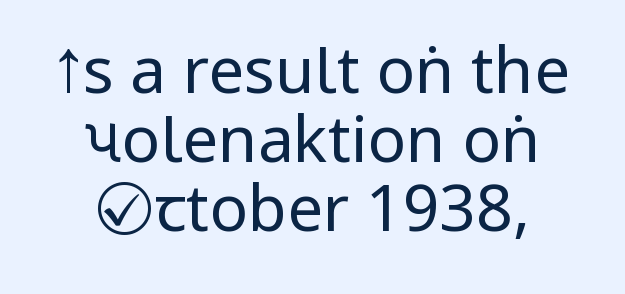
The image shows 64 px regular-weight, condensed sans-serif type, upright; set centered, tight line spacing (1.08x), normal letter spacing, not underlined; low stroke contrast and a large x-height.
